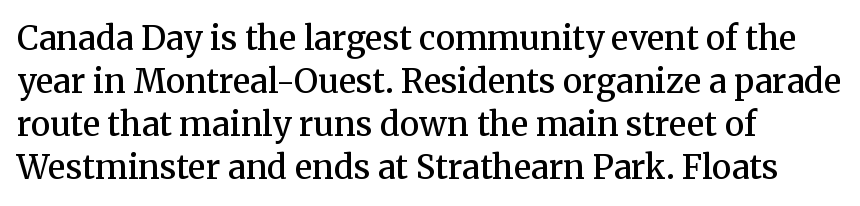
{"serif": "yes", "italic": "no", "bold": "semi", "weight": "semibold", "width": "normal", "stroke_contrast": "medium", "x_height": "medium", "monospaced": "no", "underline": "no", "align": "left", "line_spacing": "normal", "line_spacing_ratio": 1.3, "letter_spacing": "normal", "letter_spacing_em": 0.0, "glyph_px": 33}
